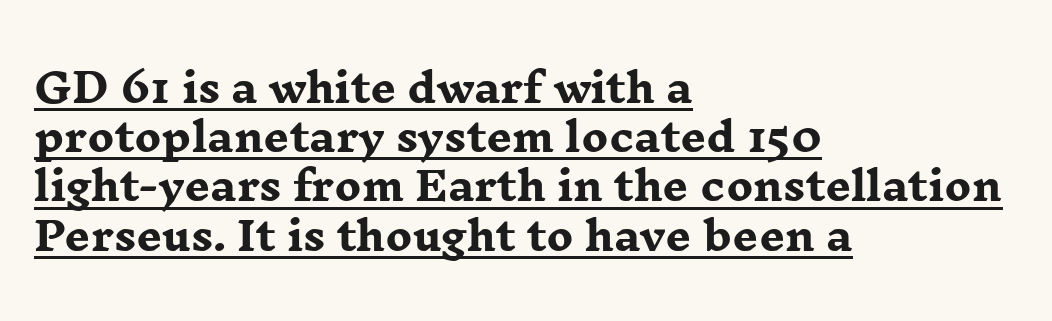
The image shows 40 px heavy, wide serif type, upright; set left-aligned, line spacing 1.23x, normal letter spacing, underlined; low stroke contrast and a medium x-height.
